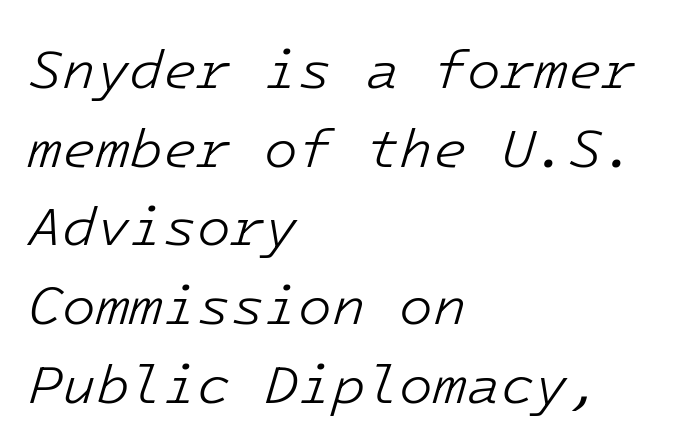
Each letter, wide or thin by design, is forced into the same width here. Rows of type keep a routine distance in the vertical direction. Line starts are locked; line ends wander. The strokes carry an ordinary text weight at most. Just letters on the line, the space beneath them empty. Does extra space separate the letters? No, they use regular spacing.
